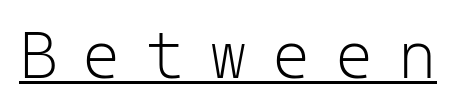
The image shows 66 px light sans-serif type, upright, monospaced; set unusually wide letter spacing (+0.37 em), underlined; low stroke contrast and a medium x-height.
